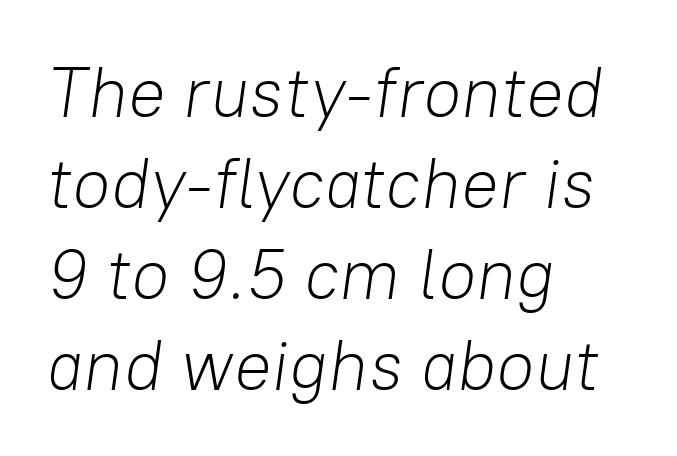
The image shows 70 px light type, italic (leaning right); set left-aligned, normal line spacing (1.3x), normal letter spacing, not underlined; low stroke contrast and a medium x-height.
